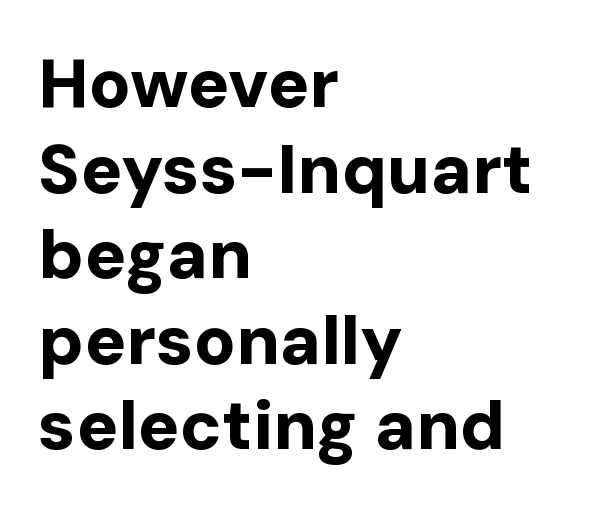
{"serif": "no", "italic": "no", "bold": "yes", "weight": "bold", "width": "normal", "stroke_contrast": "low", "x_height": "medium", "monospaced": "no", "underline": "no", "align": "left", "line_spacing_ratio": 1.24, "letter_spacing": "normal", "letter_spacing_em": 0.0, "glyph_px": 69}
